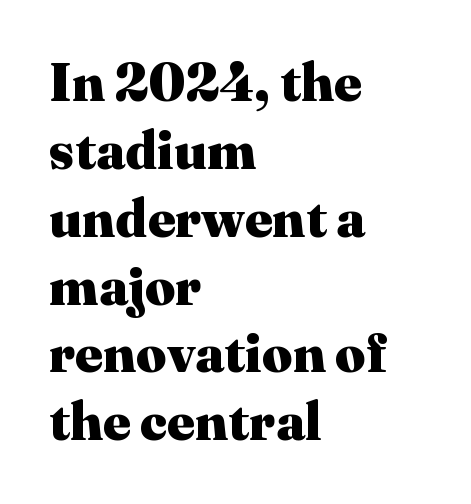
The image shows 53 px heavy serif type, upright; set left-aligned, normal line spacing (1.28x), normal letter spacing, not underlined; medium stroke contrast and a medium x-height.
